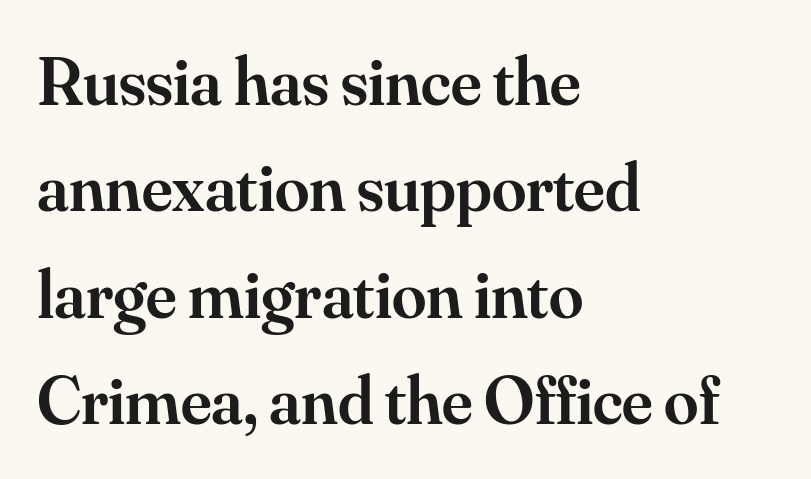
{"serif": "yes", "italic": "no", "bold": "semi", "weight": "semibold", "width": "normal", "stroke_contrast": "medium", "x_height": "small", "monospaced": "no", "underline": "no", "align": "left", "line_spacing": "normal", "line_spacing_ratio": 1.54, "letter_spacing": "normal", "letter_spacing_em": 0.0, "glyph_px": 69}
